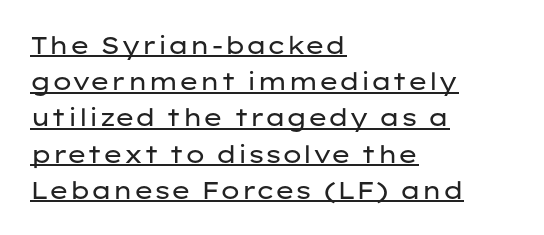
When letters stand straight like this, we call the style roman or upright. Nothing heavy about these letters — not bold at all. You can see a thin bar hugging the bottom of the glyphs. A typesetter would call this zero additional tracking. Regarding leading, the lines here are spaced in the standard way.
